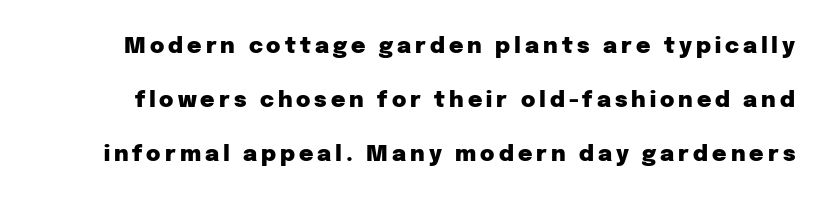
The image shows 22 px bold type, upright; set loose line spacing (2.45x), not underlined.
